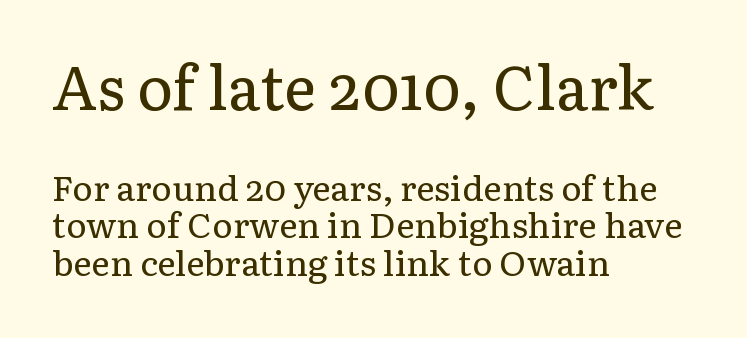
Q: Is the text bold? A: No.
Q: Is the text italic (slanted)? A: No, it is upright.
Q: Is the typeface a serif or a sans-serif typeface? A: Serif.
Q: Is the text underlined? A: No.
Q: How is the paragraph aligned? A: Left-aligned.
Q: Is the spacing between letters normal or unusually wide? A: Normal.
Q: Is the spacing between lines tight, normal or loose? A: Tight.
Q: Which block of text is set in a larger size, the first (top) or the second (bottom)? A: The first (top) one.
Q: Width (condensed, normal, or wide)? A: Normal.
Q: Stroke contrast? A: Low.
Q: x-height? A: Medium.
Q: Monospaced? A: No.
